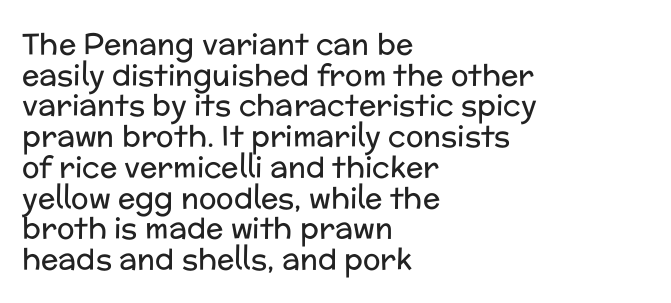
The image shows 29 px regular-weight sans-serif type, upright; set left-aligned, tight line spacing (1.06x), normal letter spacing, not underlined; low stroke contrast and a medium x-height.
